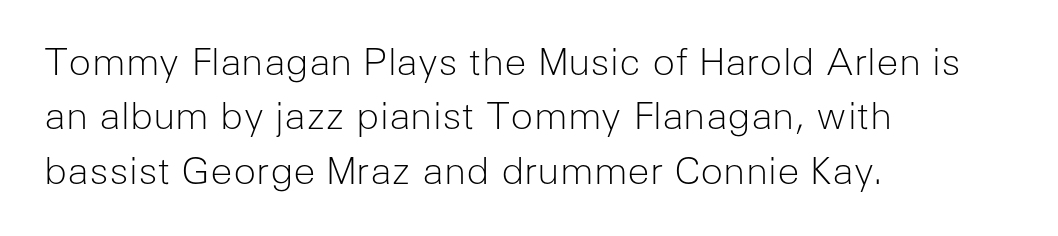
Q: Is the text bold? A: No.
Q: Is the text italic (slanted)? A: No, it is upright.
Q: Is the typeface a serif or a sans-serif typeface? A: Sans-serif.
Q: Is the text underlined? A: No.
Q: How is the paragraph aligned? A: Left-aligned.
Q: Is the spacing between letters normal or unusually wide? A: Normal.
Q: Is the spacing between lines tight, normal or loose? A: Normal.
Q: Width (condensed, normal, or wide)? A: Normal.
Q: Stroke contrast? A: Low.
Q: x-height? A: Medium.
Q: Monospaced? A: No.
